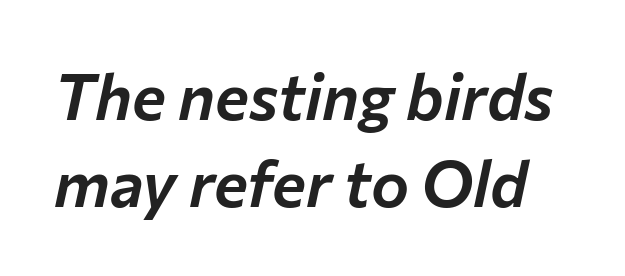
{"italic": "yes", "lean": "right", "slant_degrees": 12, "width": "normal", "stroke_contrast": "low", "x_height": "medium", "monospaced": "no", "underline": "no", "line_spacing": "normal", "line_spacing_ratio": 1.36, "letter_spacing": "normal", "letter_spacing_em": 0.0, "glyph_px": 64}
